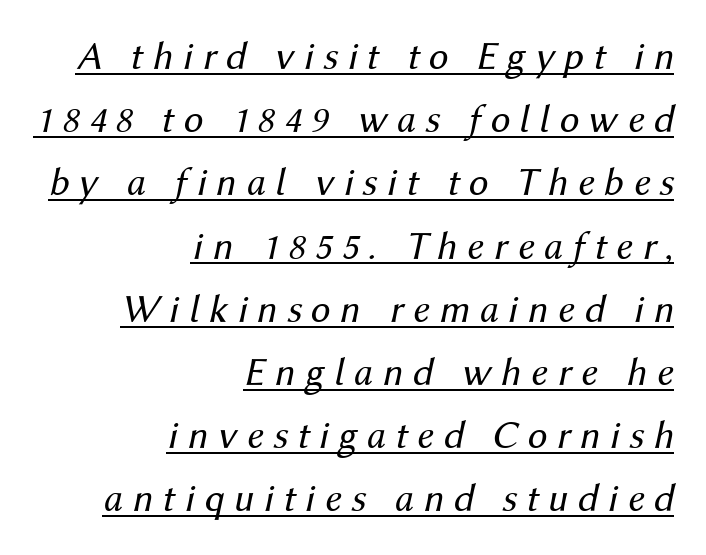
Q: Is the text bold? A: No.
Q: Is the text italic (slanted)? A: Yes, it leans right by about 12 degrees.
Q: Is the text underlined? A: Yes.
Q: How is the paragraph aligned? A: Right-aligned.
Q: Is the spacing between letters normal or unusually wide? A: Unusually wide.
Q: Is the spacing between lines tight, normal or loose? A: Normal.
Q: Width (condensed, normal, or wide)? A: Normal.
Q: Stroke contrast? A: Medium.
Q: x-height? A: Medium.
Q: Monospaced? A: No.
